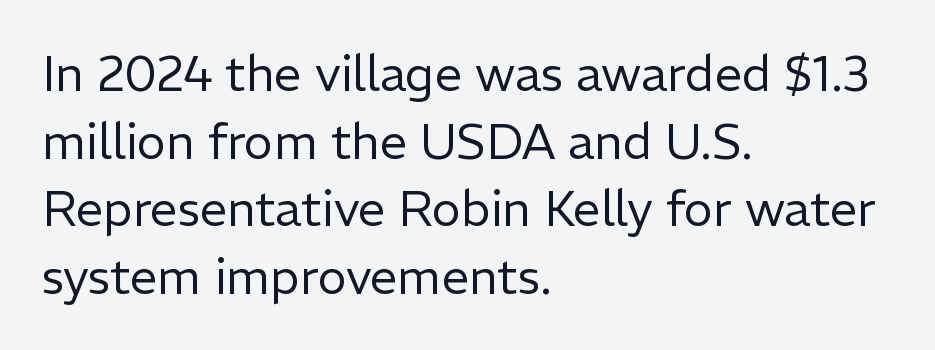
{"serif": "no", "italic": "no", "bold": "no", "weight": "regular", "width": "normal", "stroke_contrast": "low", "x_height": "medium", "monospaced": "no", "underline": "no", "align": "left", "line_spacing": "normal", "line_spacing_ratio": 1.38, "letter_spacing": "normal", "letter_spacing_em": 0.0, "glyph_px": 49}
